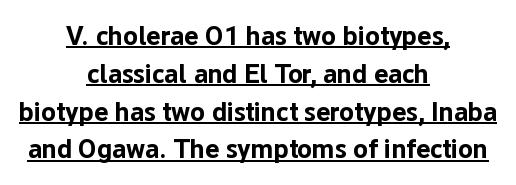
Q: Is the text bold? A: Yes.
Q: Is the text italic (slanted)? A: No, it is upright.
Q: Is the text underlined? A: Yes.
Q: How is the paragraph aligned? A: Centered.
Q: Is the spacing between letters normal or unusually wide? A: Normal.
Q: Is the spacing between lines tight, normal or loose? A: Normal.
